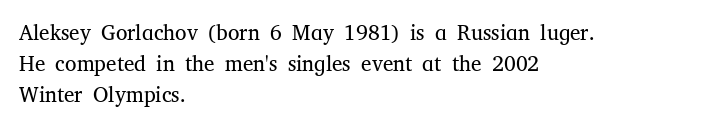
{"italic": "no", "bold": "no", "underline": "no", "align": "left", "line_spacing": "normal", "line_spacing_ratio": 1.47, "letter_spacing": "normal", "letter_spacing_em": 0.0, "glyph_px": 21}
